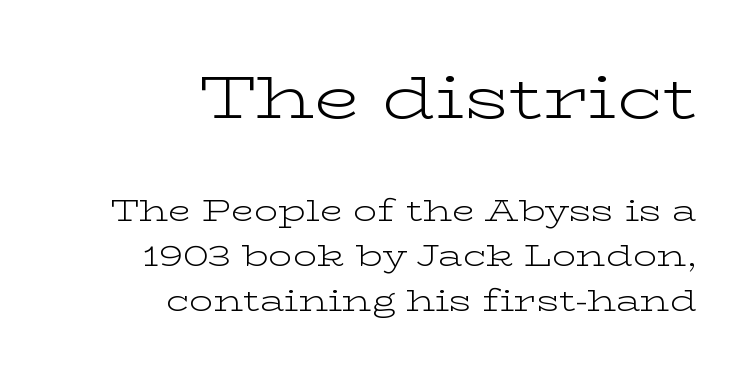
Q: Is the text bold? A: No.
Q: Is the text italic (slanted)? A: No, it is upright.
Q: Is the typeface a serif or a sans-serif typeface? A: Serif.
Q: Is the text underlined? A: No.
Q: How is the paragraph aligned? A: Right-aligned.
Q: Is the spacing between letters normal or unusually wide? A: Normal.
Q: Is the spacing between lines tight, normal or loose? A: Normal.
Q: Which block of text is set in a larger size, the first (top) or the second (bottom)? A: The first (top) one.
Q: Width (condensed, normal, or wide)? A: Wide.
Q: Stroke contrast? A: Low.
Q: x-height? A: Medium.
Q: Monospaced? A: No.
